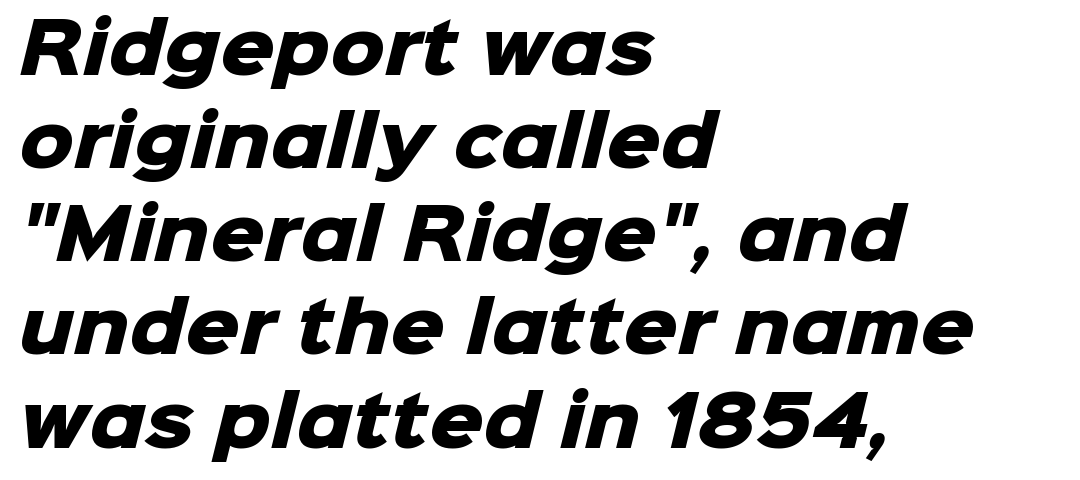
The image shows 68 px heavy sans-serif type; set left-aligned, normal line spacing (1.37x), normal letter spacing, not underlined; low stroke contrast and a medium x-height.
